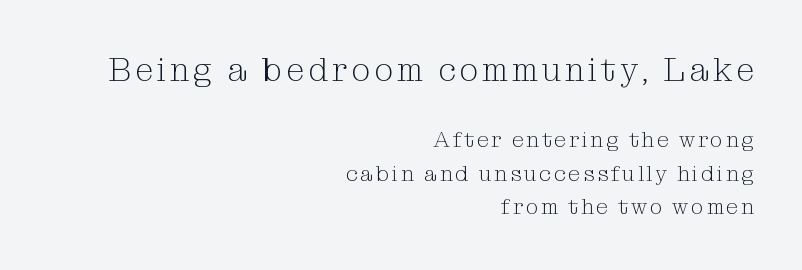
Q: Is the text bold? A: No.
Q: Is the text italic (slanted)? A: No, it is upright.
Q: Is the typeface a serif or a sans-serif typeface? A: Serif.
Q: Is the text underlined? A: No.
Q: How is the paragraph aligned? A: Right-aligned.
Q: Is the spacing between lines tight, normal or loose? A: Normal.
Q: Which block of text is set in a larger size, the first (top) or the second (bottom)? A: The first (top) one.
Q: Width (condensed, normal, or wide)? A: Normal.
Q: Stroke contrast? A: Medium.
Q: x-height? A: Medium.
Q: Monospaced? A: No.
